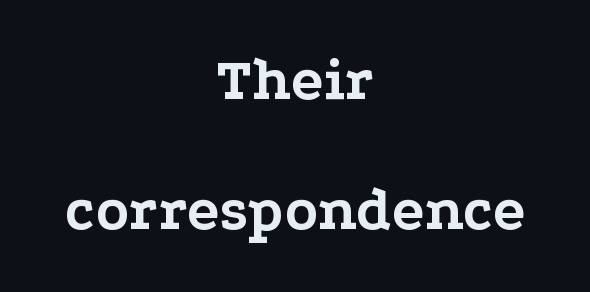
The image shows 60 px bold, wide serif type, upright; set centered, loose line spacing (2.17x), normal letter spacing, not underlined; low stroke contrast and a medium x-height.
